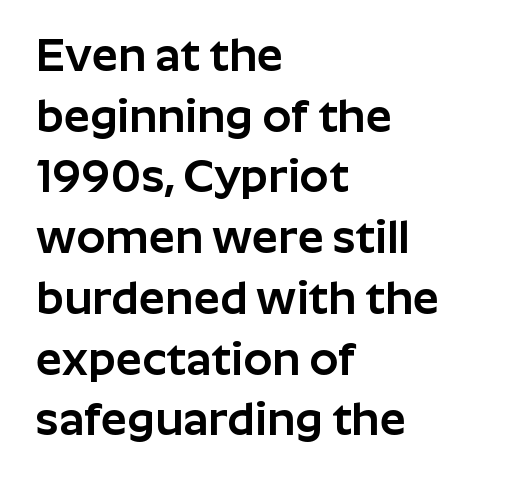
In terms of letterspacing, this is plain default setting. Horizontal bands of white between lines are of average thickness. This sample has the flowing, uneven cadence of proportional lettering. Glance below the letters and you will spot only blank space.
